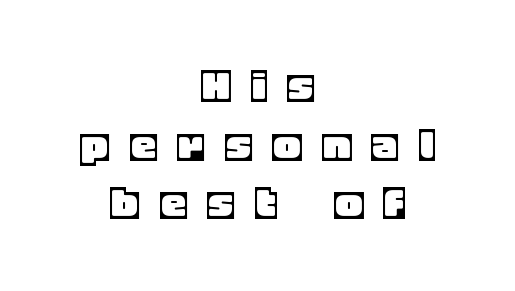
The image shows 51 px text type, upright; set centered, tight line spacing (1.15x), unusually wide letter spacing (+0.44 em), not underlined; a large x-height.
